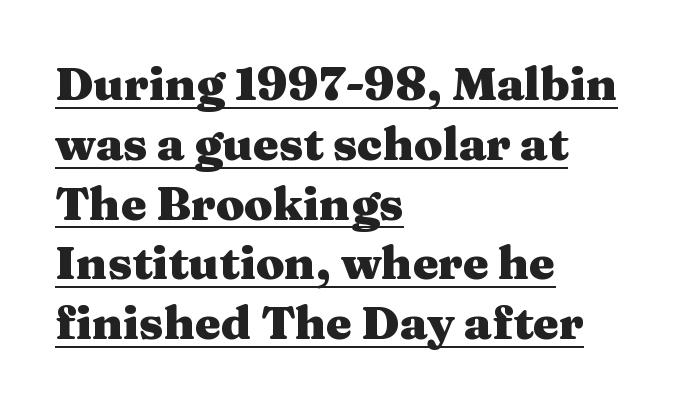
Spacing between characters is what you'd get straight out of the box. The lines are quadded left. The passage shown is typed in a proportional face where columns would drift. The rendering uses a moderate line-height, typical for paragraphs. Underlined type. Look at the bottom of the vertical strokes: they flare into serifs here.
